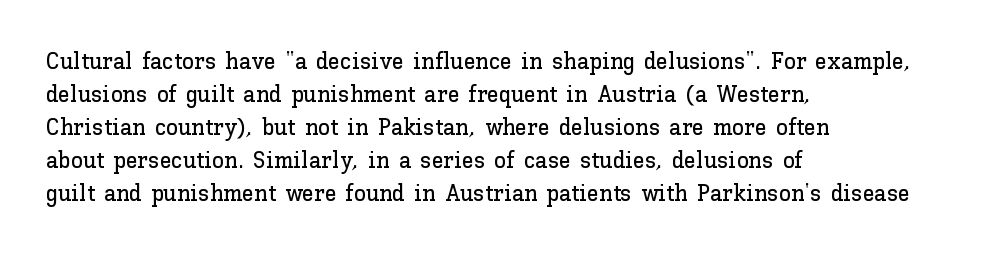
The image shows 24 px text type, upright; set left-aligned, normal line spacing (1.37x), normal letter spacing, not underlined.
